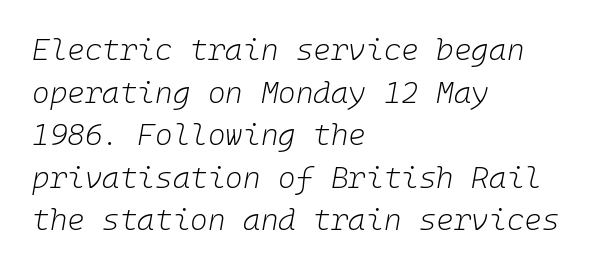
The image shows 30 px light type, italic (leaning right); set left-aligned, normal line spacing (1.42x), normal letter spacing, not underlined; low stroke contrast and a medium x-height.
